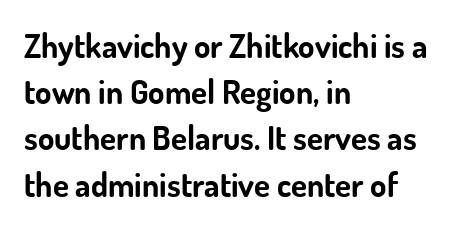
Q: Is the text bold? A: Yes.
Q: Is the text italic (slanted)? A: No, it is upright.
Q: Is the typeface a serif or a sans-serif typeface? A: Sans-serif.
Q: Is the text underlined? A: No.
Q: How is the paragraph aligned? A: Left-aligned.
Q: Is the spacing between letters normal or unusually wide? A: Normal.
Q: Is the spacing between lines tight, normal or loose? A: Normal.
Q: Width (condensed, normal, or wide)? A: Normal.
Q: Stroke contrast? A: Low.
Q: x-height? A: Small.
Q: Monospaced? A: No.
